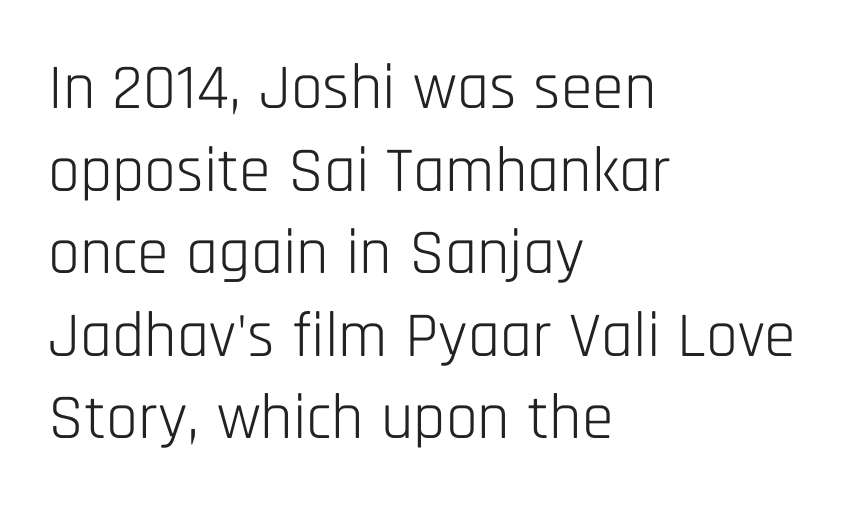
The image shows 64 px light, condensed sans-serif type, upright; set left-aligned, normal line spacing (1.29x), normal letter spacing, not underlined; low stroke contrast and a large x-height.
